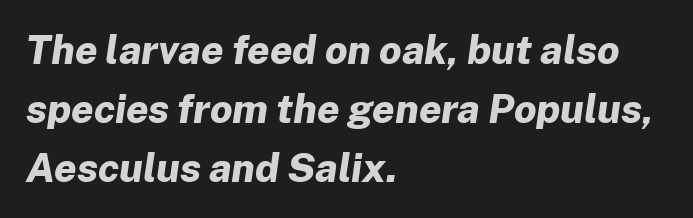
Q: Is the text bold? A: Yes.
Q: Is the text italic (slanted)? A: Yes, it leans right by about 8 degrees.
Q: Is the text underlined? A: No.
Q: How is the paragraph aligned? A: Left-aligned.
Q: Is the spacing between letters normal or unusually wide? A: Normal.
Q: Is the spacing between lines tight, normal or loose? A: Normal.
Q: Width (condensed, normal, or wide)? A: Normal.
Q: Stroke contrast? A: Low.
Q: x-height? A: Medium.
Q: Monospaced? A: No.
